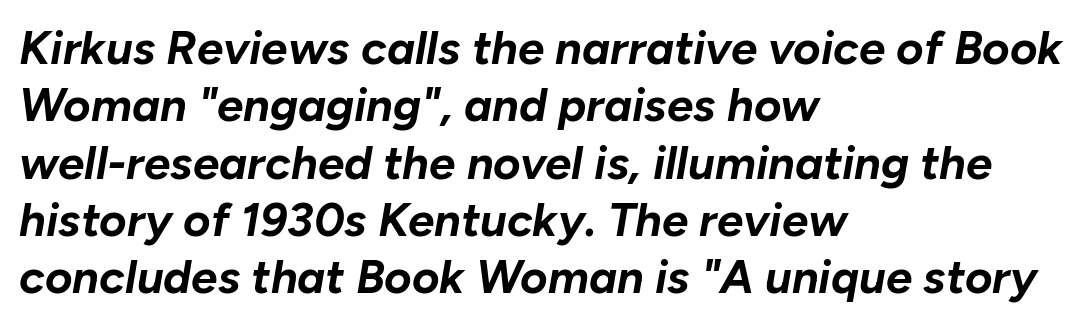
The image shows 47 px bold type, italic (leaning right); set left-aligned, line spacing 1.22x, normal letter spacing, not underlined; low stroke contrast and a medium x-height.
